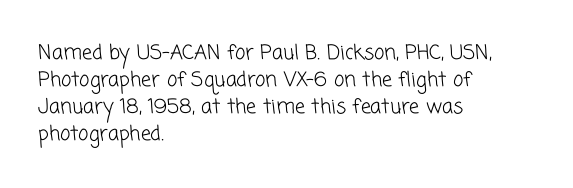
{"bold": "no", "underline": "no", "align": "left", "line_spacing": "normal", "line_spacing_ratio": 1.35, "letter_spacing": "normal", "letter_spacing_em": 0.0, "glyph_px": 20}
